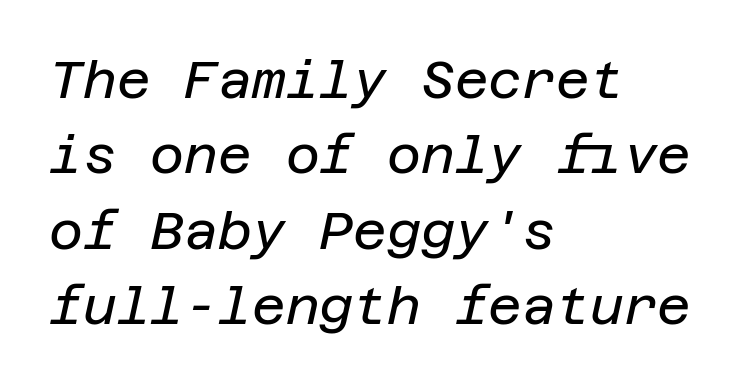
The gap between lines stays unmarked. Weight: in the light-to-regular range. Which margin do the lines hug? The left one — the right edge is uneven. The gaps between neighbouring characters are ordinary and unremarkable. Normally led — the rows are evenly, conventionally spaced.
